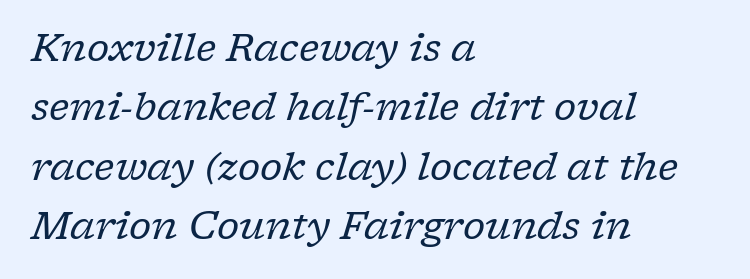
{"serif": "yes", "italic": "yes", "lean": "right", "slant_degrees": 17, "bold": "no", "weight": "regular", "width": "normal", "stroke_contrast": "low", "x_height": "medium", "monospaced": "no", "underline": "no", "align": "left", "line_spacing": "normal", "line_spacing_ratio": 1.56, "letter_spacing": "normal", "letter_spacing_em": 0.0, "glyph_px": 38}
